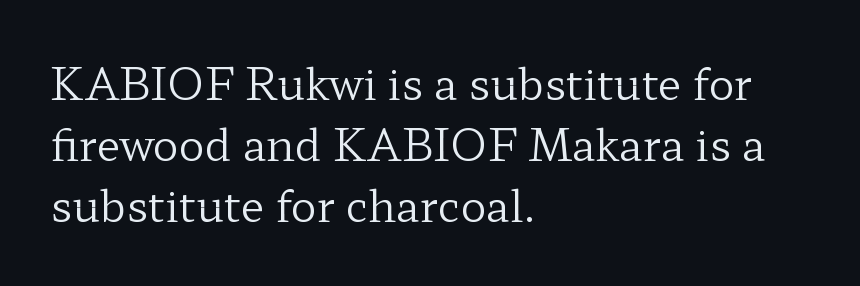
What's the leading like? Ordinary, nothing unusual. The font's upright variant was chosen for this text. Decoration check: the copy has no underline. The face used here is seriffed, in the tradition of book romans.
